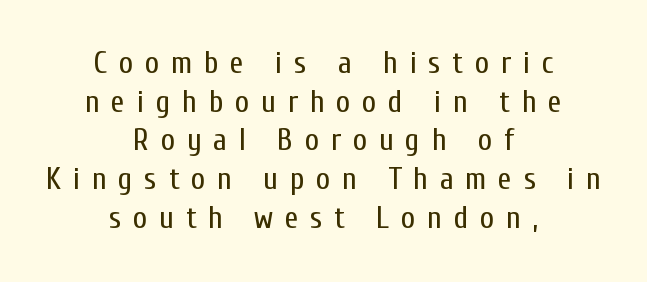
Q: Is the text bold? A: No.
Q: Is the text italic (slanted)? A: No, it is upright.
Q: Is the typeface a serif or a sans-serif typeface? A: Sans-serif.
Q: Is the text underlined? A: No.
Q: How is the paragraph aligned? A: Centered.
Q: Is the spacing between letters normal or unusually wide? A: Unusually wide.
Q: Is the spacing between lines tight, normal or loose? A: Normal.
Q: Width (condensed, normal, or wide)? A: Condensed.
Q: Stroke contrast? A: Low.
Q: x-height? A: Medium.
Q: Monospaced? A: No.
